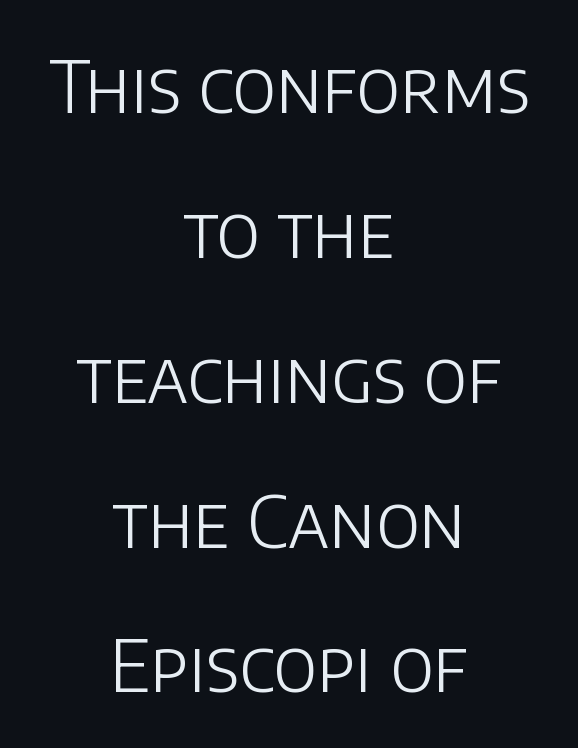
Q: Is the text bold? A: No.
Q: Is the text italic (slanted)? A: No, it is upright.
Q: Is the typeface a serif or a sans-serif typeface? A: Sans-serif.
Q: Is the text underlined? A: No.
Q: How is the paragraph aligned? A: Centered.
Q: Is the spacing between letters normal or unusually wide? A: Normal.
Q: Is the spacing between lines tight, normal or loose? A: Loose.
Q: Width (condensed, normal, or wide)? A: Normal.
Q: Stroke contrast? A: Low.
Q: x-height? A: Large.
Q: Monospaced? A: No.
